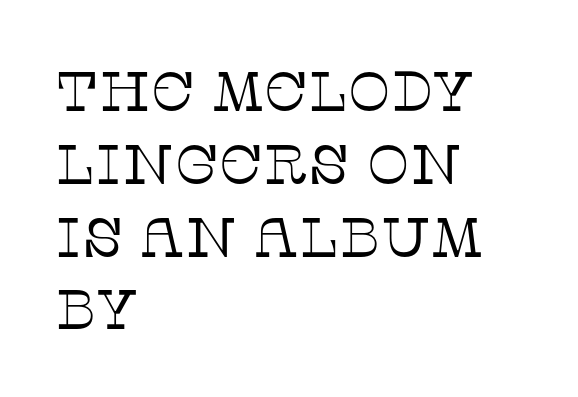
The image shows 56 px thin serif type, upright; set left-aligned, normal line spacing (1.3x), normal letter spacing, not underlined; low stroke contrast and a large x-height.
